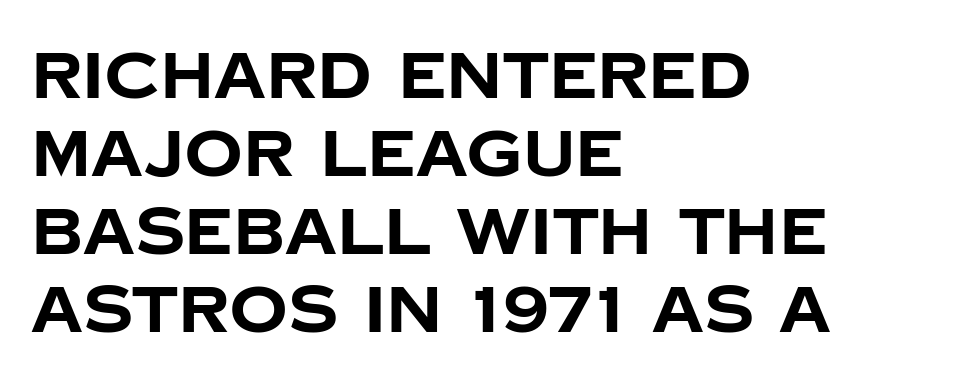
Nope, not italic — everything's standing straight. Unlike a traditional serif, this face leaves its strokes unadorned. Character widths vary here, with narrow letters taking less room than wide ones. The passage shown is not underscored anywhere. Chunky letters — that's bold for sure.
